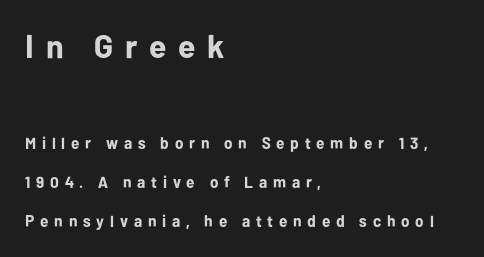
{"serif": "no", "italic": "no", "bold": "yes", "weight": "bold", "width": "normal", "stroke_contrast": "low", "x_height": "medium", "monospaced": "no", "underline": "no", "align": "left", "line_spacing": "loose", "line_spacing_ratio": 2.46, "letter_spacing": "wide", "letter_spacing_em": 0.36, "larger_block": "first", "size_ratio": 2.06, "glyph_px": 33}
